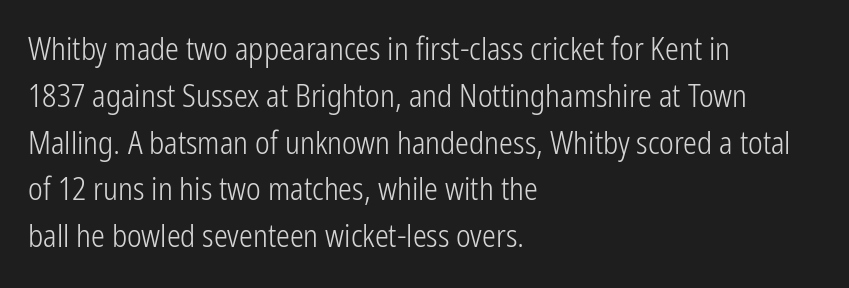
{"serif": "no", "italic": "no", "bold": "no", "weight": "light", "width": "condensed", "stroke_contrast": "low", "x_height": "medium", "monospaced": "no", "underline": "no", "align": "left", "line_spacing": "normal", "line_spacing_ratio": 1.51, "letter_spacing": "normal", "letter_spacing_em": 0.0, "glyph_px": 31}
